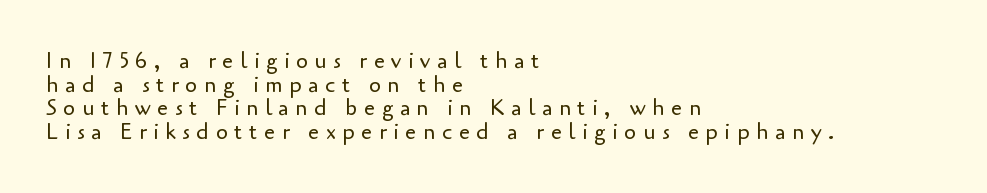
{"italic": "no", "bold": "no", "underline": "no", "align": "left", "line_spacing": "tight", "line_spacing_ratio": 1.07, "letter_spacing": "wide", "letter_spacing_em": 0.3, "glyph_px": 22}
